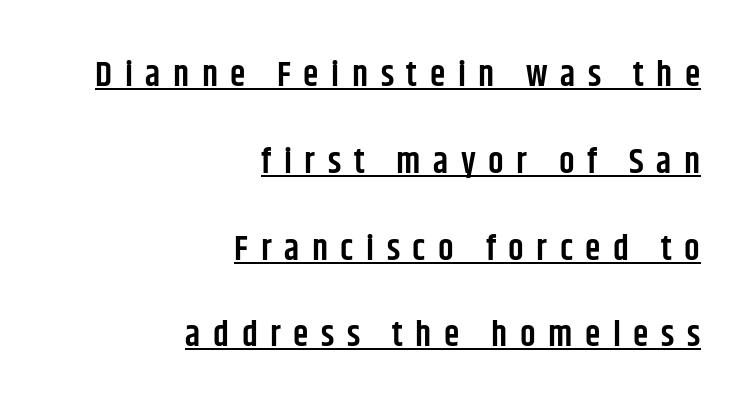
The image shows 35 px semibold, condensed sans-serif type, upright; set right-aligned, loose line spacing (2.48x), unusually wide letter spacing (+0.36 em), underlined; low stroke contrast and a large x-height.
